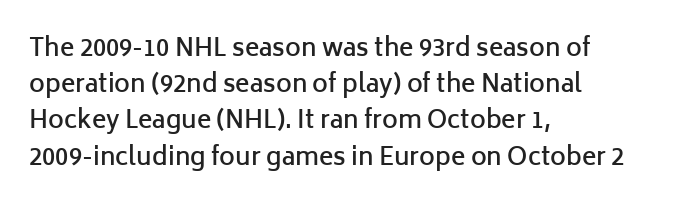
The image shows 24 px text type, upright; set left-aligned, normal line spacing (1.51x), normal letter spacing, not underlined.
